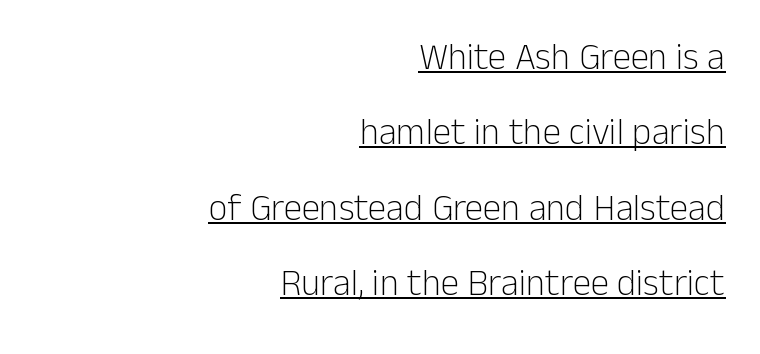
{"serif": "no", "italic": "no", "bold": "no", "weight": "light", "width": "normal", "stroke_contrast": "low", "x_height": "medium", "monospaced": "no", "underline": "yes", "align": "right", "line_spacing": "loose", "line_spacing_ratio": 2.04, "letter_spacing": "normal", "letter_spacing_em": 0.0, "glyph_px": 37}
